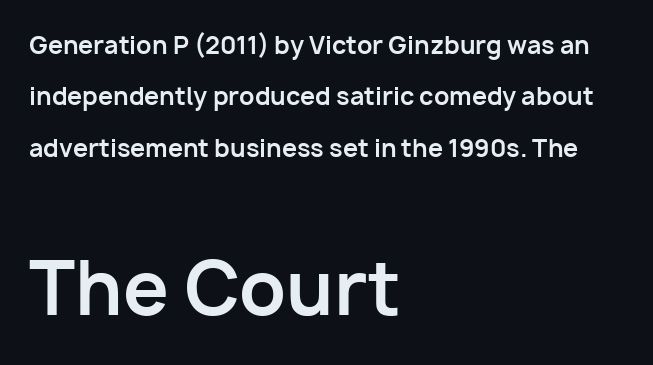
The image shows 73 px bold sans-serif type, upright; set left-aligned, loose line spacing (2.14x), normal letter spacing, not underlined; the second (bottom) block is 3.04x larger; low stroke contrast and a medium x-height.
